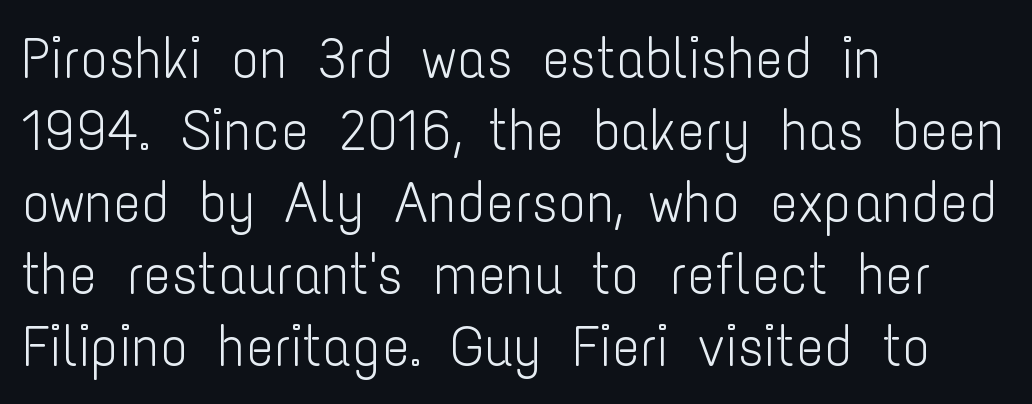
{"serif": "no", "italic": "no", "bold": "no", "weight": "light", "width": "condensed", "stroke_contrast": "low", "x_height": "medium", "monospaced": "no", "underline": "no", "align": "left", "line_spacing_ratio": 1.24, "letter_spacing": "normal", "letter_spacing_em": 0.0, "glyph_px": 58}
